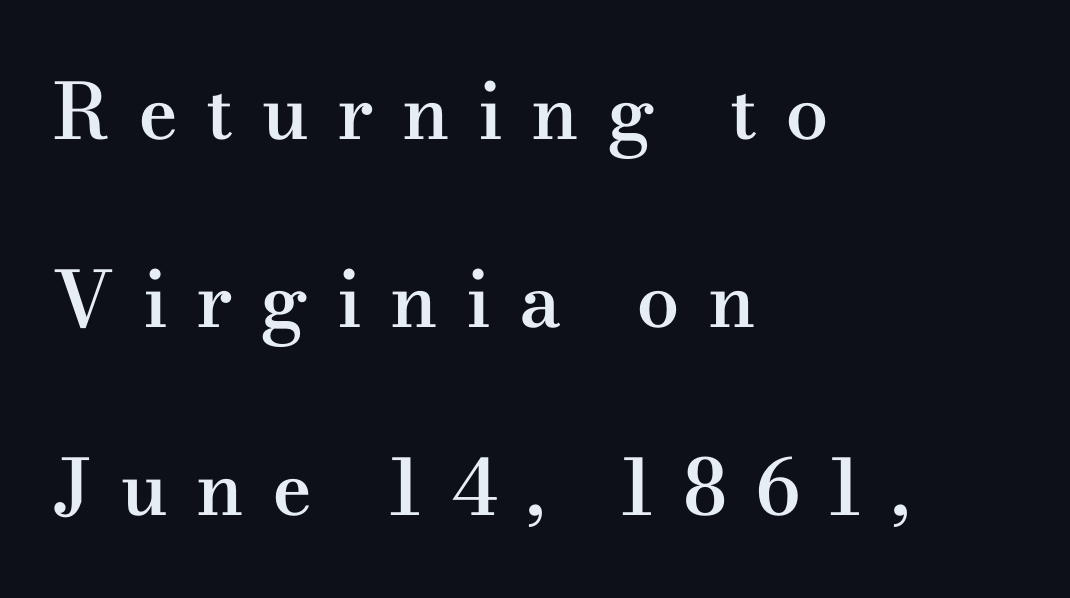
{"serif": "yes", "italic": "no", "bold": "semi", "weight": "semibold", "width": "wide", "stroke_contrast": "medium", "x_height": "small", "monospaced": "no", "underline": "no", "align": "left", "line_spacing": "loose", "line_spacing_ratio": 2.44, "letter_spacing": "wide", "letter_spacing_em": 0.36, "glyph_px": 77}
